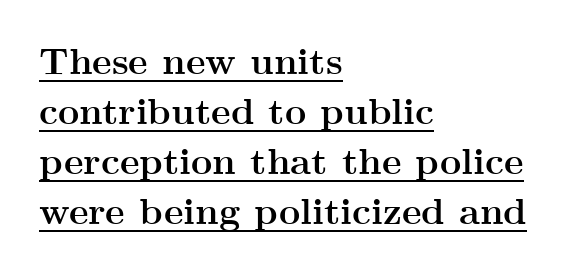
Q: Is the text bold? A: Yes.
Q: Is the text italic (slanted)? A: No, it is upright.
Q: Is the typeface a serif or a sans-serif typeface? A: Serif.
Q: Is the text underlined? A: Yes.
Q: How is the paragraph aligned? A: Left-aligned.
Q: Is the spacing between letters normal or unusually wide? A: Normal.
Q: Is the spacing between lines tight, normal or loose? A: Normal.
Q: Width (condensed, normal, or wide)? A: Wide.
Q: Stroke contrast? A: Medium.
Q: x-height? A: Small.
Q: Monospaced? A: No.
